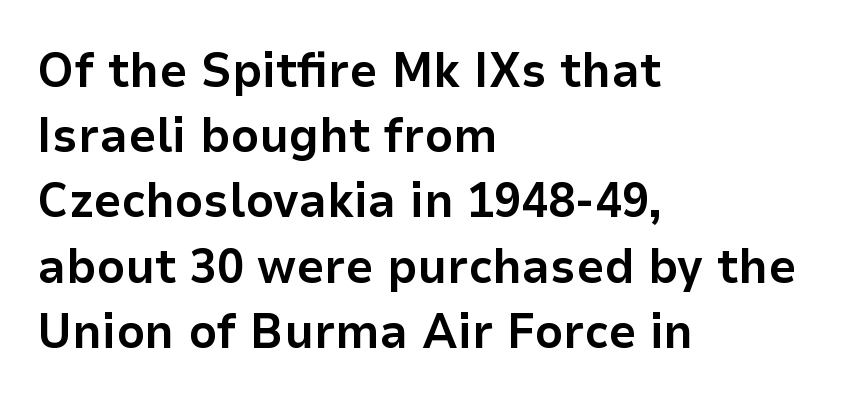
The block of text has a typical density, with ordinary space between rows. The glyphs are unaccompanied by any horizontal stroke below them. If you drew a ruler down the left edge, every line would touch it. Does the weight exceed regular? Yes, all the way to bold. Proportional: the letters do not fall into vertical columns.
